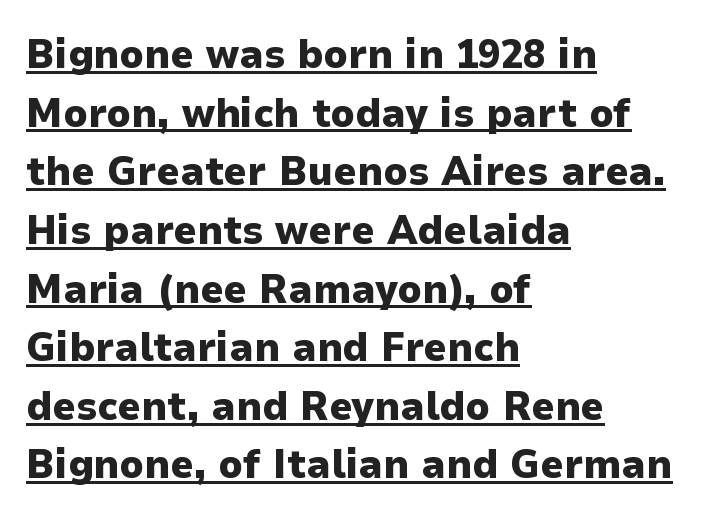
{"serif": "no", "italic": "no", "bold": "yes", "weight": "heavy", "width": "normal", "stroke_contrast": "low", "x_height": "medium", "monospaced": "no", "underline": "yes", "align": "left", "line_spacing": "normal", "line_spacing_ratio": 1.43, "letter_spacing": "normal", "letter_spacing_em": 0.0, "glyph_px": 41}
